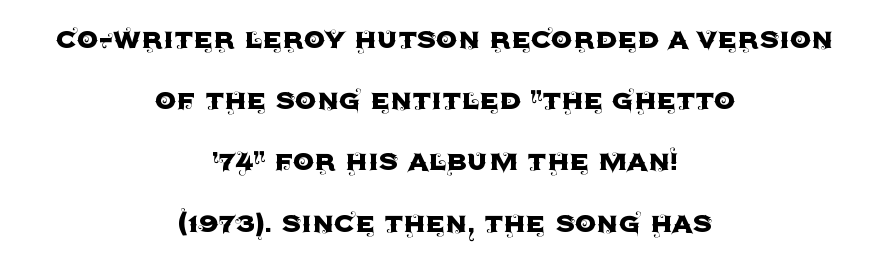
The lines in this sample share a center point and differ in where they start and stop. The designer went with a sans here, leaving each stem footless. In terms of letterspacing, this is plain default setting. Posture: upright roman. Plain, unruled lines of type. Do the characters align in a grid? No, the font is proportional.
